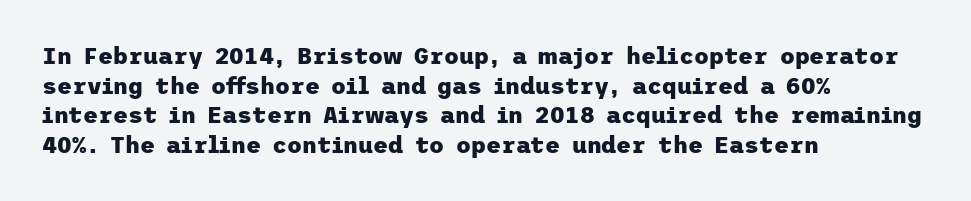
{"italic": "no", "bold": "yes", "underline": "no", "align": "left", "line_spacing": "normal", "line_spacing_ratio": 1.29, "letter_spacing": "normal", "letter_spacing_em": 0.0, "glyph_px": 23}
